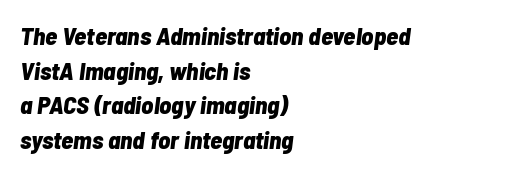
The image shows 25 px bold type, italic (leaning right); set left-aligned, normal line spacing (1.39x), normal letter spacing, not underlined.
